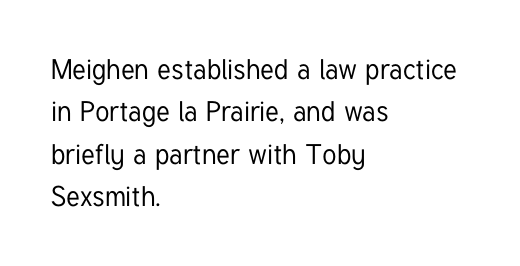
The image shows 28 px condensed sans-serif type, upright; set left-aligned, normal line spacing (1.51x), normal letter spacing, not underlined; low stroke contrast and a medium x-height.
